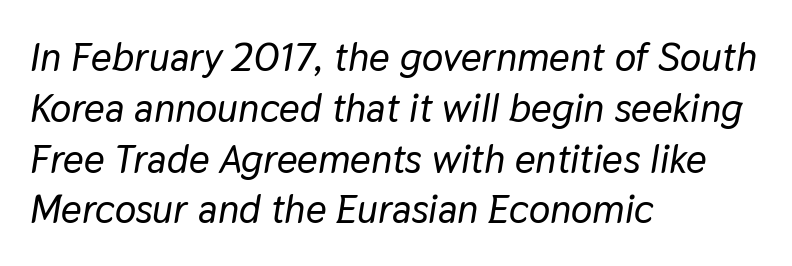
{"italic": "yes", "lean": "right", "slant_degrees": 9, "width": "normal", "stroke_contrast": "low", "x_height": "medium", "monospaced": "no", "underline": "no", "align": "left", "line_spacing": "normal", "line_spacing_ratio": 1.27, "letter_spacing": "normal", "letter_spacing_em": 0.0, "glyph_px": 40}
